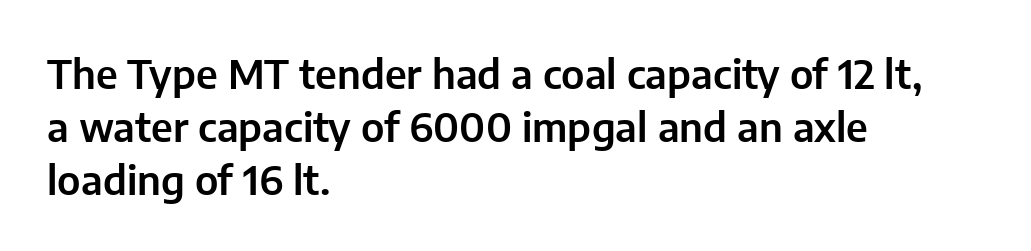
The image shows 40 px sans-serif type, upright; set left-aligned, normal line spacing (1.32x), normal letter spacing, not underlined; low stroke contrast and a medium x-height.
